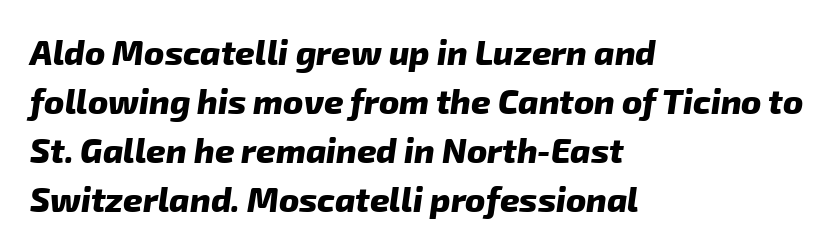
The image shows 34 px heavy sans-serif type; set left-aligned, normal line spacing (1.44x), normal letter spacing, not underlined; low stroke contrast and a medium x-height.
